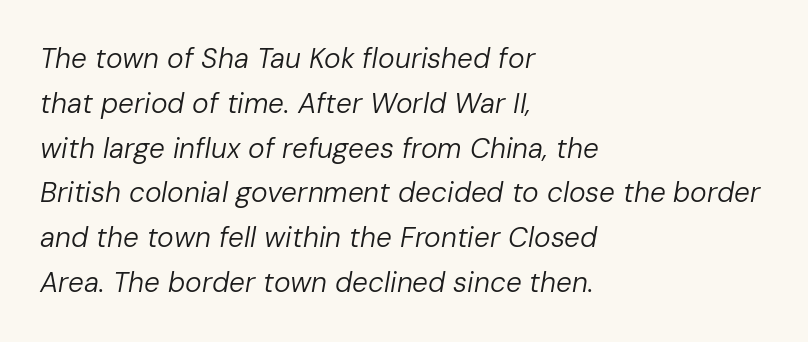
Honestly, there is no underline to notice here at all. Counters stay open thanks to moderate or lighter strokes. Alignment: flush left. Notice how descenders clear the ascenders below comfortably — that's standard leading. Observe the lean: these are italic letterforms. The line texture is even and compact thanks to regular tracking.
